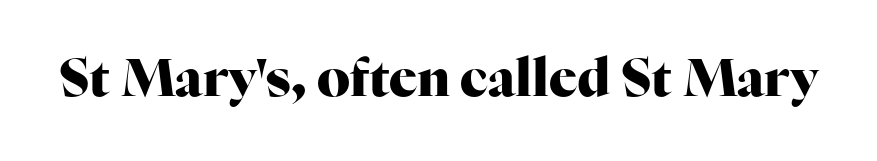
Q: Is the text bold? A: Yes.
Q: Is the text italic (slanted)? A: No, it is upright.
Q: Is the typeface a serif or a sans-serif typeface? A: Serif.
Q: Is the text underlined? A: No.
Q: Is the spacing between letters normal or unusually wide? A: Normal.
Q: Width (condensed, normal, or wide)? A: Normal.
Q: Stroke contrast? A: High.
Q: x-height? A: Medium.
Q: Monospaced? A: No.
